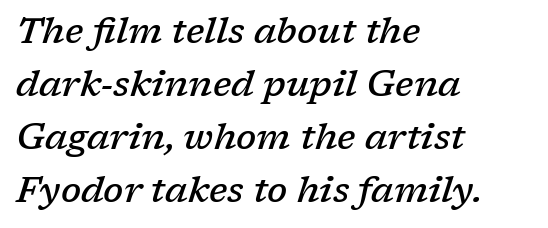
{"serif": "yes", "italic": "yes", "lean": "right", "slant_degrees": 17, "bold": "semi", "weight": "semibold", "width": "normal", "stroke_contrast": "low", "x_height": "medium", "monospaced": "no", "underline": "no", "align": "left", "line_spacing": "normal", "line_spacing_ratio": 1.47, "letter_spacing": "normal", "letter_spacing_em": 0.0, "glyph_px": 36}
